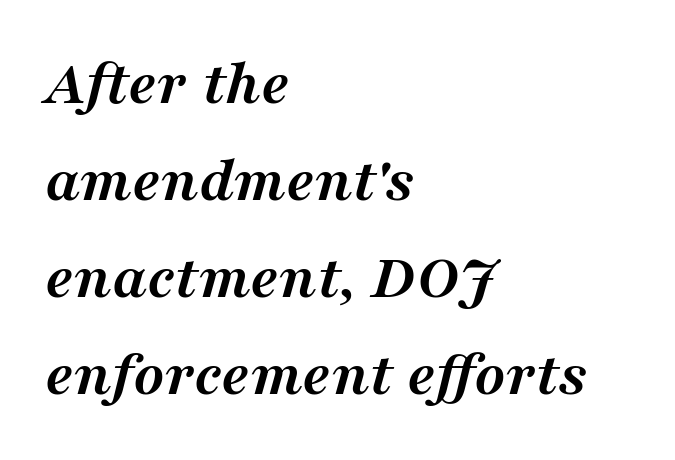
{"serif": "yes", "italic": "yes", "lean": "right", "slant_degrees": 16, "bold": "yes", "weight": "semibold", "width": "normal", "stroke_contrast": "medium", "x_height": "medium", "monospaced": "no", "underline": "no", "align": "left", "line_spacing": "normal", "line_spacing_ratio": 1.49, "letter_spacing": "normal", "letter_spacing_em": 0.0, "glyph_px": 65}
